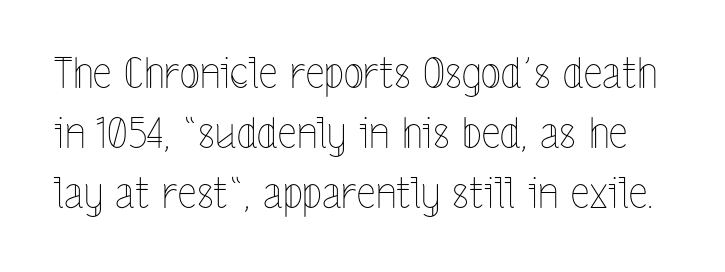
The image shows 42 px thin, condensed type, upright; set normal line spacing (1.43x), normal letter spacing, not underlined; a medium x-height.
